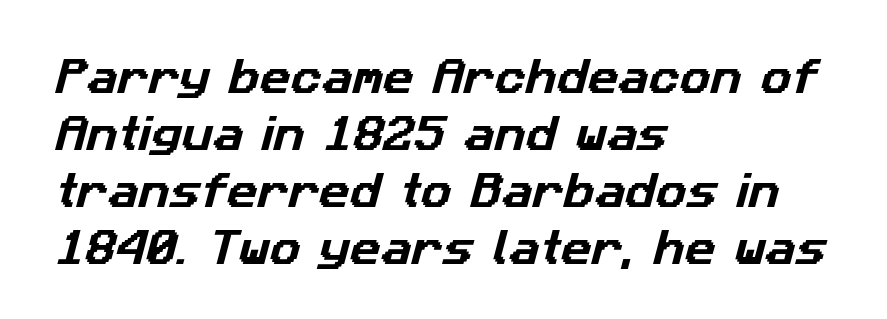
{"serif": "no", "width": "normal", "stroke_contrast": "low", "x_height": "medium", "monospaced": "no", "underline": "no", "align": "left", "line_spacing": "normal", "line_spacing_ratio": 1.5, "letter_spacing": "normal", "letter_spacing_em": 0.0, "glyph_px": 38}
